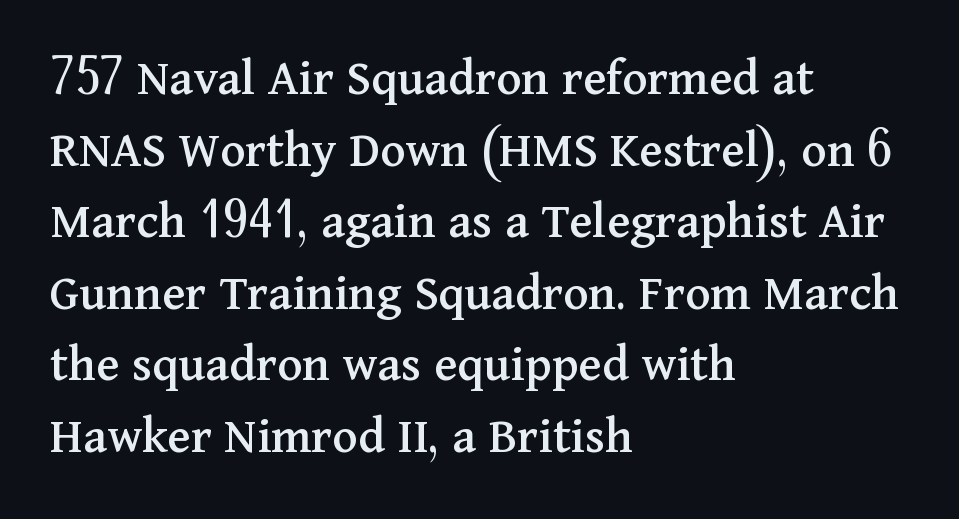
Q: Is the text italic (slanted)? A: No, it is upright.
Q: Is the typeface a serif or a sans-serif typeface? A: Serif.
Q: Is the text underlined? A: No.
Q: How is the paragraph aligned? A: Left-aligned.
Q: Is the spacing between letters normal or unusually wide? A: Normal.
Q: Is the spacing between lines tight, normal or loose? A: Normal.
Q: Width (condensed, normal, or wide)? A: Normal.
Q: Stroke contrast? A: Medium.
Q: x-height? A: Medium.
Q: Monospaced? A: No.
